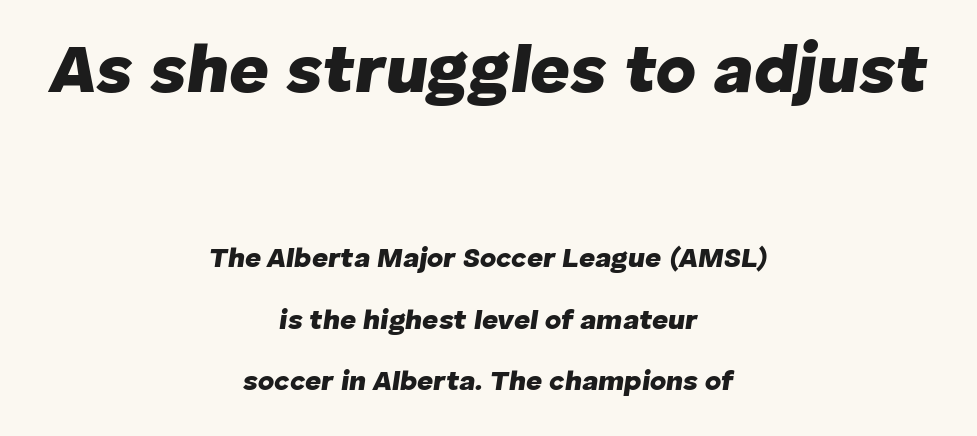
The image shows 69 px heavy type, italic (leaning right); set centered, loose line spacing (2.19x), normal letter spacing, not underlined; the first (top) block is 2.46x larger; low stroke contrast and a medium x-height.
